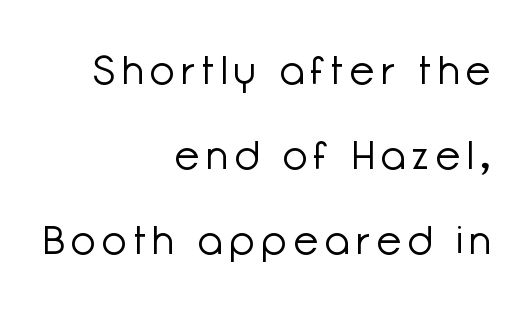
Casual observation: everything's shoved over to the right. Rule under the text: the space is simply empty. A typesetter would call this proportional, since set widths differ per character. Observe the absence of serifs on each vertical stroke in this sample. You could fit nearly another row in the gap between these rows. Posture: vertical.
